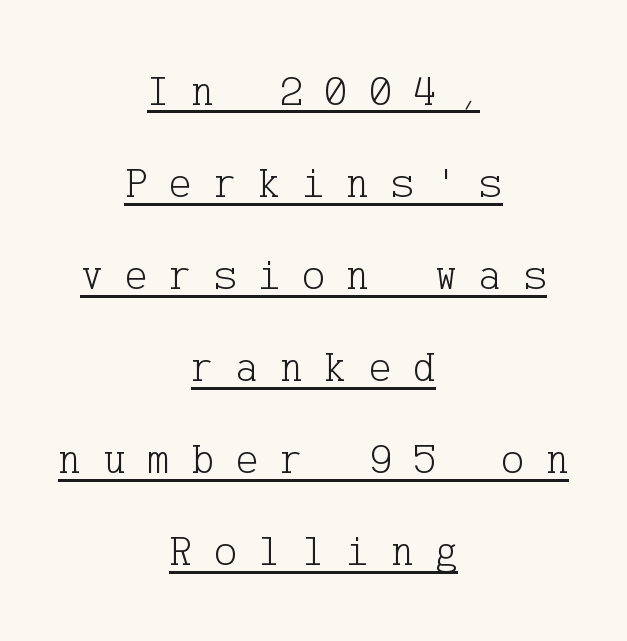
Q: Is the text bold? A: No.
Q: Is the text italic (slanted)? A: No, it is upright.
Q: Is the typeface a serif or a sans-serif typeface? A: Serif.
Q: Is the text underlined? A: Yes.
Q: How is the paragraph aligned? A: Centered.
Q: Is the spacing between letters normal or unusually wide? A: Unusually wide.
Q: Is the spacing between lines tight, normal or loose? A: Loose.
Q: Width (condensed, normal, or wide)? A: Normal.
Q: Stroke contrast? A: Low.
Q: x-height? A: Medium.
